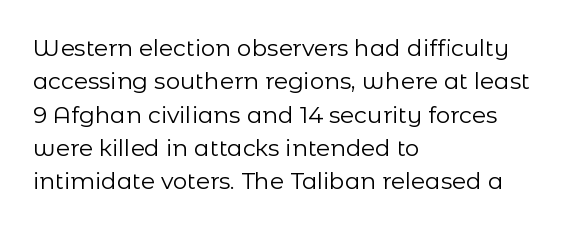
How would I describe the line gaps? Plain and ordinary. Just letters on the line, the space beneath them empty. Alignment: flush left. In terms of posture, this sample is upright.
